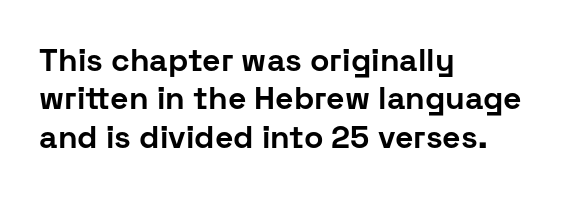
Each word holds together tightly as a unit, with standard inter-letter gaps. Strong, thick strokes mark this as bold type. The text was rendered using a sans face with plain stroke endings. Anything drawn beneath the words? Only blank space. Quick note: not italic, upright.
